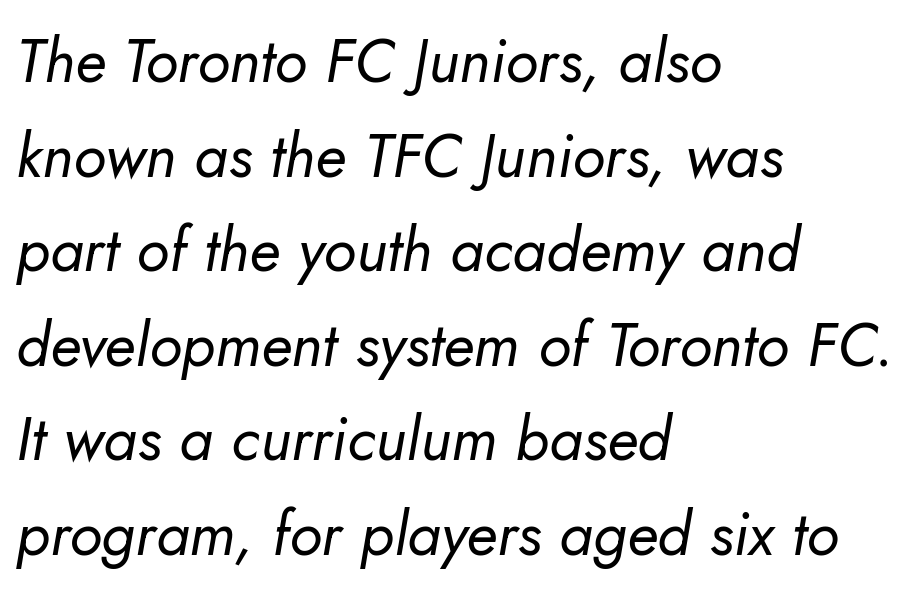
{"italic": "yes", "lean": "right", "slant_degrees": 5, "bold": "no", "weight": "regular", "width": "normal", "stroke_contrast": "low", "x_height": "small", "monospaced": "no", "underline": "no", "align": "left", "line_spacing": "normal", "line_spacing_ratio": 1.55, "letter_spacing": "normal", "letter_spacing_em": 0.0, "glyph_px": 61}
